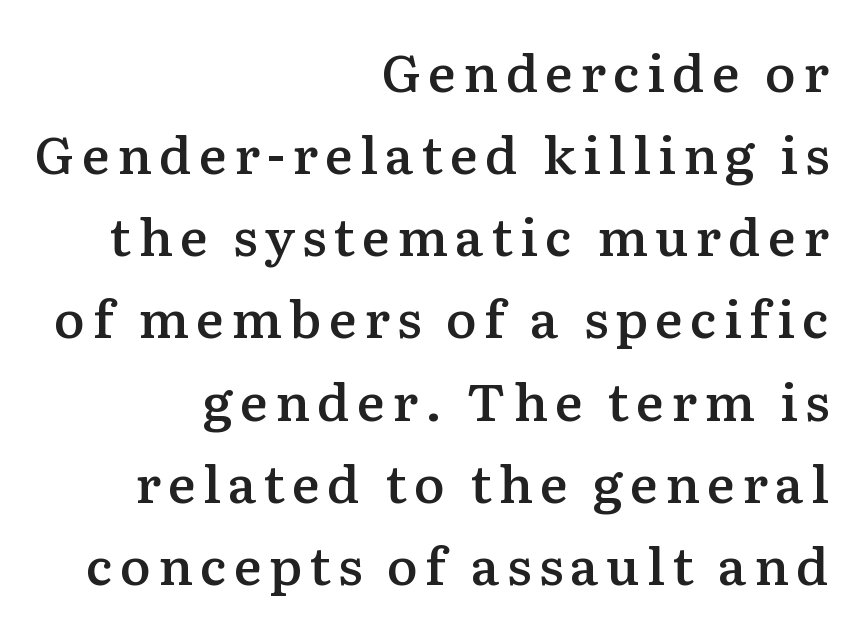
The image shows 52 px semibold serif type, upright; set right-aligned, normal line spacing (1.58x), not underlined; medium stroke contrast and a medium x-height.
